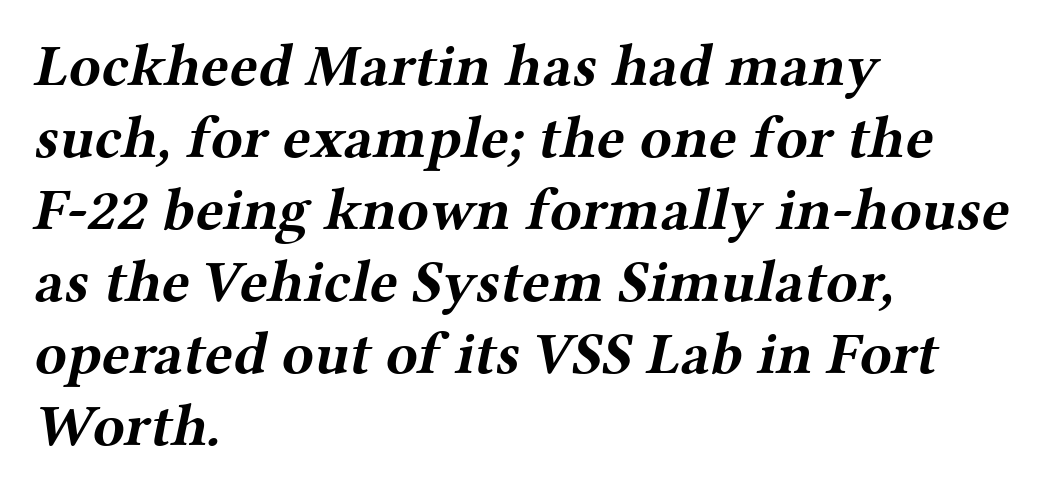
These lines are rendered in a variable-pitch font. Each letter's strokes conclude with small projecting serifs. The rendering keeps characters at their native spacing. No word sits above an underline.
